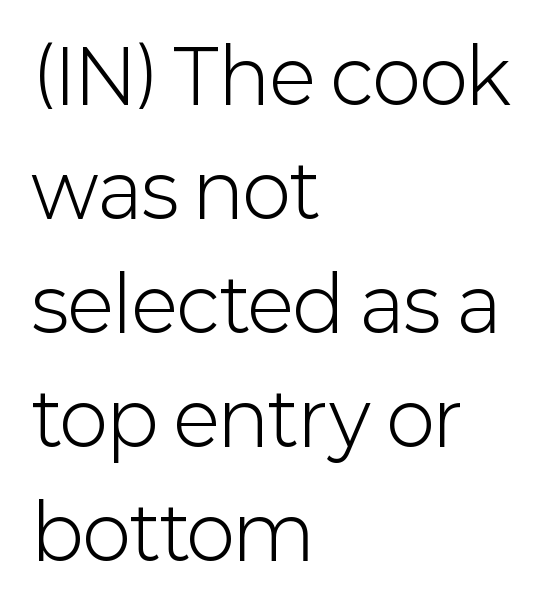
The image shows 74 px light sans-serif type, upright; set left-aligned, normal line spacing (1.54x), normal letter spacing, not underlined; low stroke contrast and a medium x-height.
